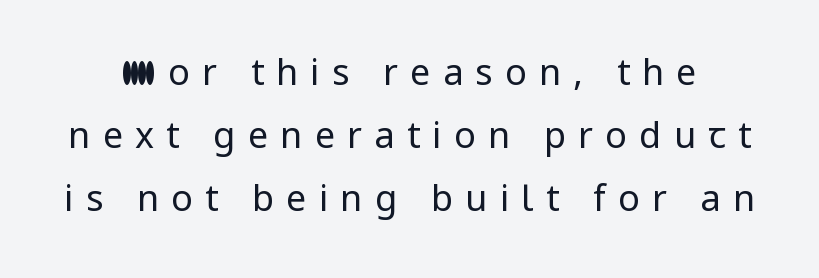
The image shows 36 px regular-weight sans-serif type, upright; set line spacing 1.75x, unusually wide letter spacing (+0.34 em), not underlined; low stroke contrast and a medium x-height.
